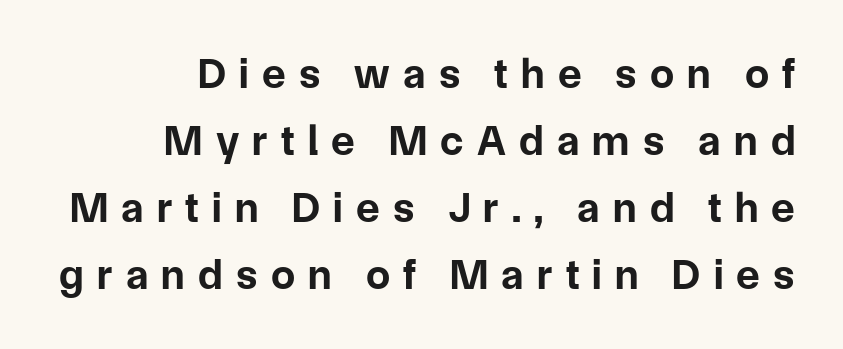
Q: Is the text bold? A: Yes.
Q: Is the text italic (slanted)? A: No, it is upright.
Q: Is the typeface a serif or a sans-serif typeface? A: Sans-serif.
Q: Is the text underlined? A: No.
Q: How is the paragraph aligned? A: Right-aligned.
Q: Is the spacing between letters normal or unusually wide? A: Unusually wide.
Q: Is the spacing between lines tight, normal or loose? A: Normal.
Q: Width (condensed, normal, or wide)? A: Normal.
Q: Stroke contrast? A: Low.
Q: x-height? A: Medium.
Q: Monospaced? A: No.
